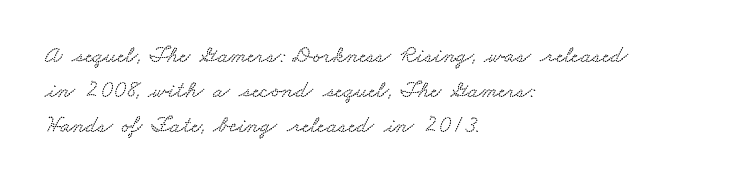
{"underline": "no", "align": "left", "line_spacing": "normal", "line_spacing_ratio": 1.46, "letter_spacing": "normal", "letter_spacing_em": 0.0, "glyph_px": 24}
